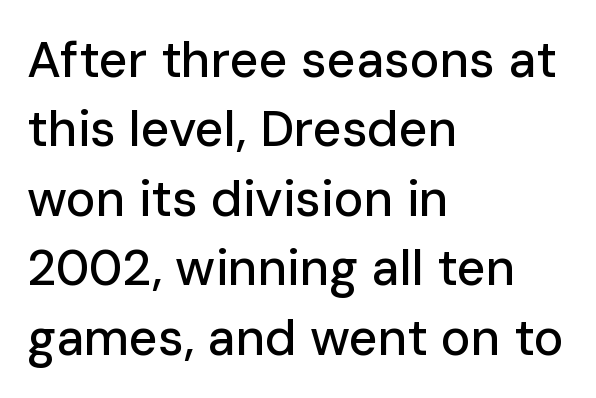
{"serif": "no", "italic": "no", "width": "normal", "stroke_contrast": "low", "x_height": "medium", "monospaced": "no", "underline": "no", "align": "left", "line_spacing": "normal", "line_spacing_ratio": 1.39, "letter_spacing": "normal", "letter_spacing_em": 0.0, "glyph_px": 50}
